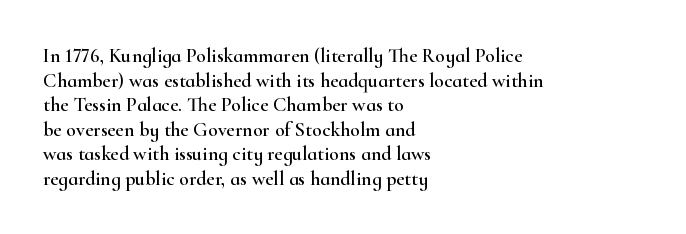
The image shows 20 px text type, upright; set left-aligned, line spacing 1.23x, normal letter spacing, not underlined.
